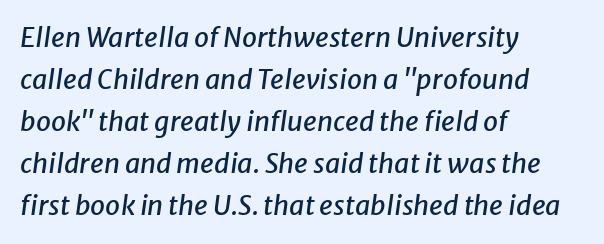
The image shows 27 px text type, italic (leaning right); set left-aligned, normal line spacing (1.56x), normal letter spacing, not underlined.
